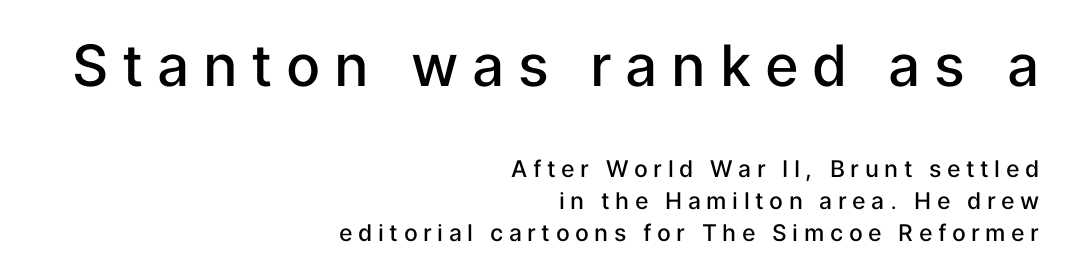
The typography opts for an upright posture over an oblique one. Glance below the letters and you will spot only blank space. Each glyph is drawn with semibold strokes, heavier than normal yet not fully bold. The designer gave the opening block more size than the closing block.
